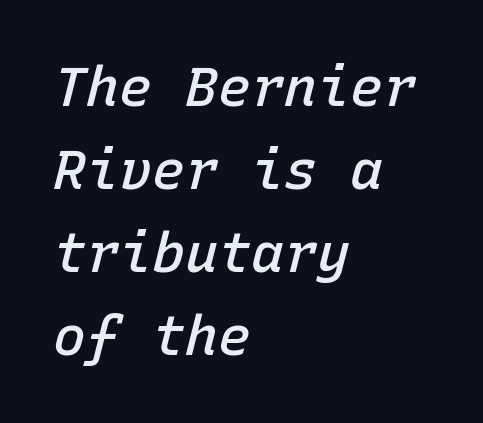
{"italic": "yes", "lean": "right", "slant_degrees": 15, "bold": "semi", "weight": "semibold", "width": "normal", "stroke_contrast": "low", "x_height": "medium", "monospaced": "yes", "underline": "no", "align": "left", "line_spacing": "normal", "line_spacing_ratio": 1.51, "letter_spacing": "normal", "letter_spacing_em": 0.0, "glyph_px": 55}
